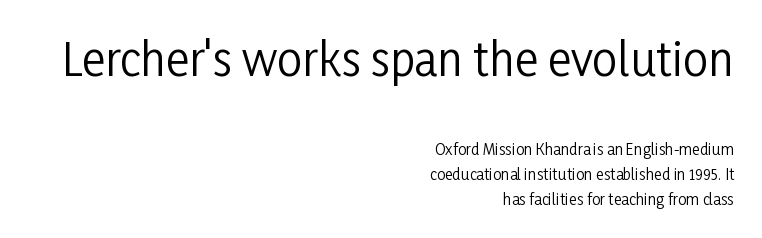
Visually, the top section dominates because its glyphs are scaled up. The face used here is rendered with its standard letterfit. Lines of text with bare space underneath. Compared with a typical body face, this is equally light or lighter still. The text was rendered using a sans face with plain stroke endings. Every row of glyphs terminates at an identical x-position on the right.
